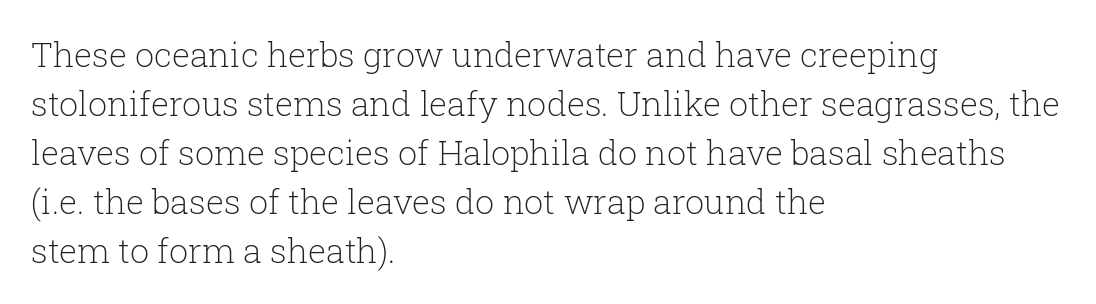
{"serif": "yes", "italic": "no", "bold": "no", "weight": "light", "width": "normal", "stroke_contrast": "low", "x_height": "medium", "monospaced": "no", "underline": "no", "align": "left", "line_spacing": "normal", "line_spacing_ratio": 1.44, "letter_spacing": "normal", "letter_spacing_em": 0.0, "glyph_px": 34}
